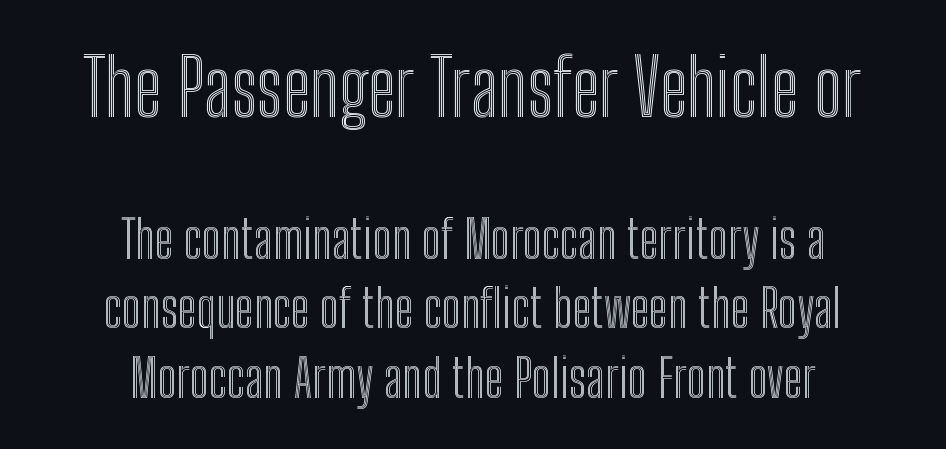
{"italic": "no", "width": "condensed", "x_height": "medium", "monospaced": "no", "underline": "no", "align": "center", "line_spacing": "normal", "line_spacing_ratio": 1.31, "letter_spacing": "normal", "letter_spacing_em": 0.0, "larger_block": "first", "size_ratio": 1.49, "glyph_px": 79}
